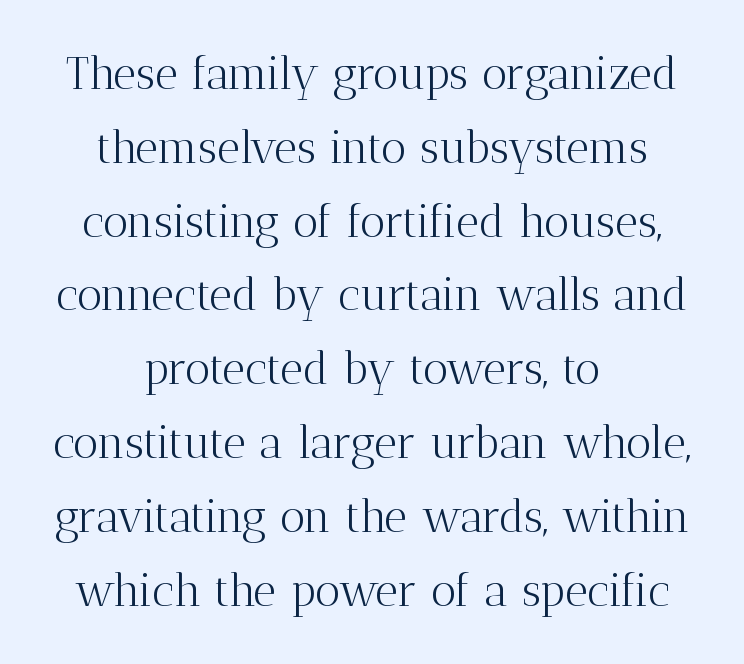
This is the regular roman posture of the typeface. Is this a sans? No — the strokes have serifs. The face used here is proportionally spaced, like ordinary book or web type. This sample is center-justified, so both line endings float freely.
